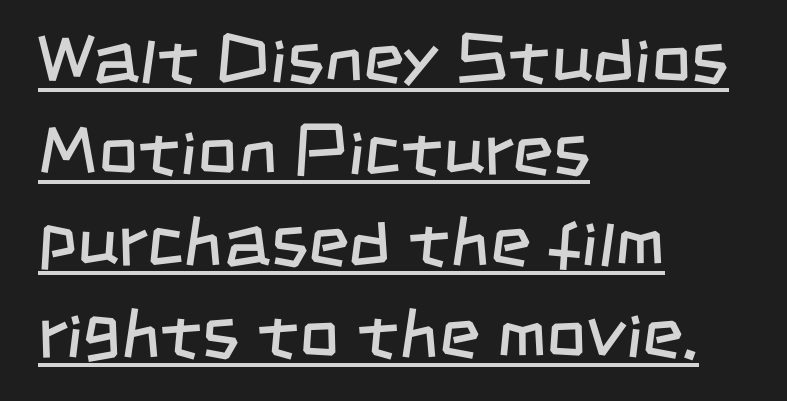
The image shows 70 px regular-weight, condensed sans-serif type; set left-aligned, normal line spacing (1.31x), normal letter spacing, underlined; low stroke contrast and a large x-height.
